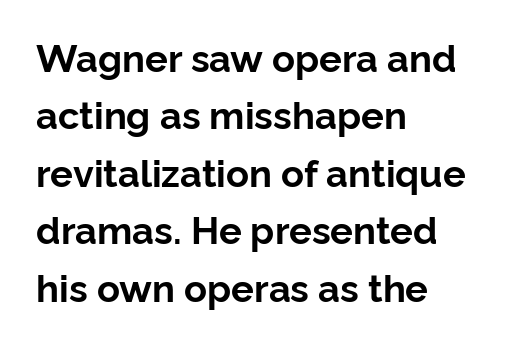
Q: Is the text bold? A: Yes.
Q: Is the text italic (slanted)? A: No, it is upright.
Q: Is the typeface a serif or a sans-serif typeface? A: Sans-serif.
Q: Is the text underlined? A: No.
Q: How is the paragraph aligned? A: Left-aligned.
Q: Is the spacing between letters normal or unusually wide? A: Normal.
Q: Is the spacing between lines tight, normal or loose? A: Normal.
Q: Width (condensed, normal, or wide)? A: Normal.
Q: Stroke contrast? A: Low.
Q: x-height? A: Medium.
Q: Monospaced? A: No.
